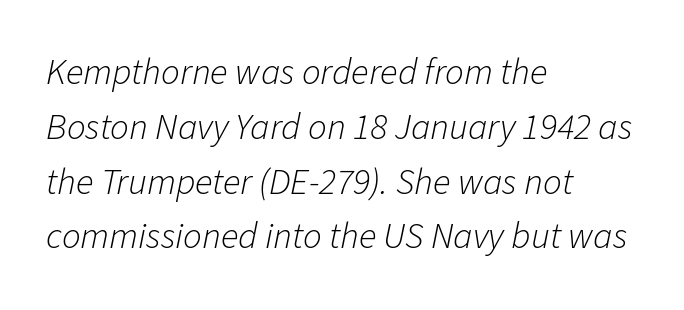
The image shows 37 px light type, italic (leaning right); set left-aligned, normal line spacing (1.48x), normal letter spacing, not underlined; low stroke contrast and a medium x-height.
